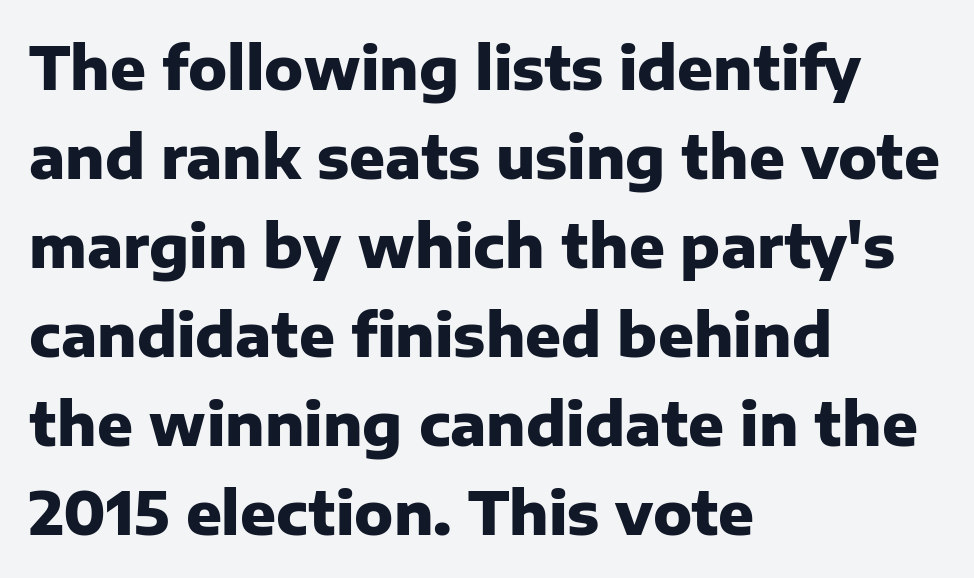
Q: Is the text bold? A: Yes.
Q: Is the text italic (slanted)? A: No, it is upright.
Q: Is the typeface a serif or a sans-serif typeface? A: Sans-serif.
Q: Is the text underlined? A: No.
Q: How is the paragraph aligned? A: Left-aligned.
Q: Is the spacing between letters normal or unusually wide? A: Normal.
Q: Is the spacing between lines tight, normal or loose? A: Normal.
Q: Width (condensed, normal, or wide)? A: Normal.
Q: Stroke contrast? A: Low.
Q: x-height? A: Medium.
Q: Monospaced? A: No.
